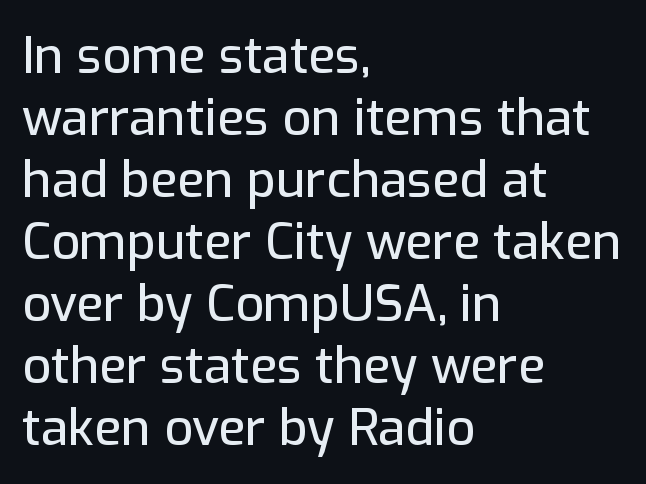
The letters carry no serifs — their stems end cleanly without finishing strokes. Looks like regular typesetting: each glyph gets only the width it needs. Each line starts at the same left margin while the right side varies. Quick note: underline off. The letters sit at their default tracking, neither squeezed nor spread. These lines were composed using upright roman letters.
